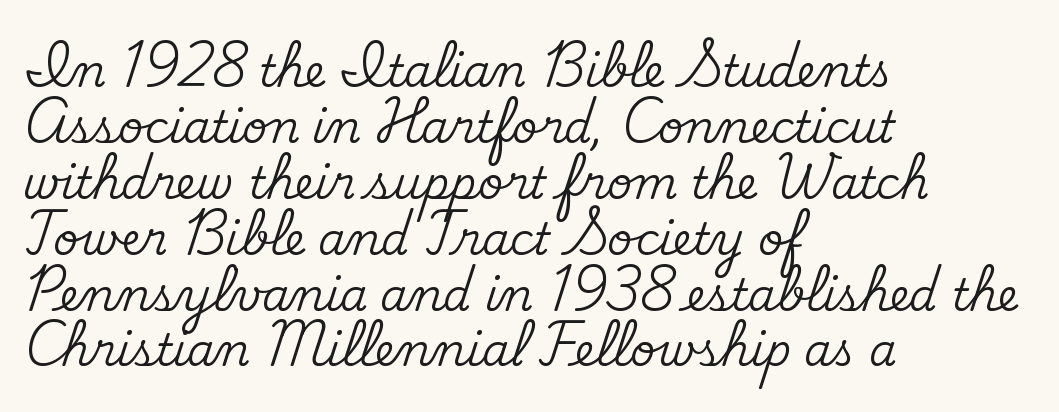
The image shows 44 px text type; set left-aligned, normal line spacing (1.27x), normal letter spacing, not underlined; medium stroke contrast and a small x-height.
